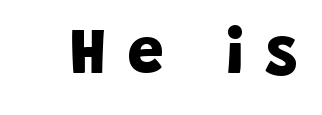
Observe the absence of serifs on each vertical stroke in this sample. Weight check: bold — yes, fully. The string is rendered with underlining switched off. Varying glyph widths throughout — classic text-font behaviour. Caption: expanded tracking, letters set apart.
